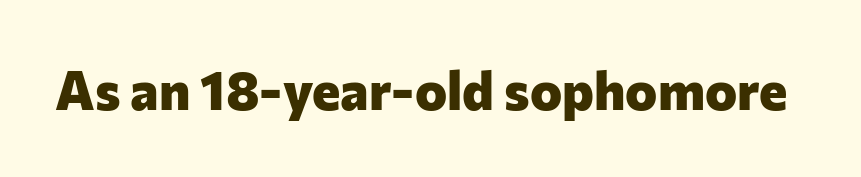
Grotesque or geometric, the face here clearly has no serifs. Observe the ordinary spacing: letters are neighbours, not strangers. Does the lettering tilt? It doesn't — this is upright. A dark, heavy texture on the line: the type is bold. Here the designer chose a conventional face with non-uniform glyph widths.
